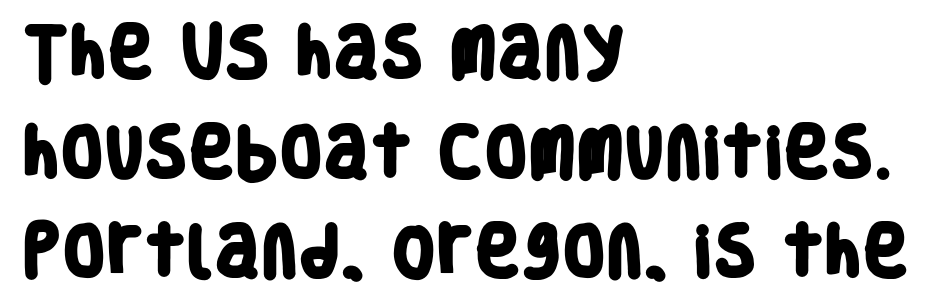
Does the weight exceed regular? Yes, all the way to bold. Serifs: no, the terminals of the letterforms are clean. This rendering features lettering with no underline. Reading down the block, your eye returns to a fixed left position each line. The letters advance in unequal steps, a hallmark of proportional type.
